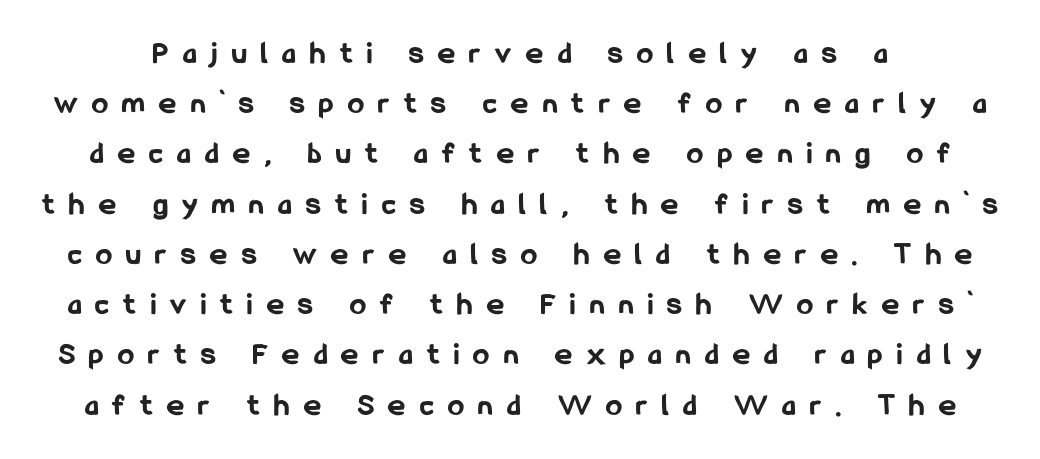
This block has exactly the height ordinary leading produces. No italicization has been applied; the sample stays upright. The rendering uses natural spacing where letterforms have individual widths. Each row of text sits above clean, open space. On the weight axis this lands at bold, roughly 700. Regarding serifs, this sample does without them.
